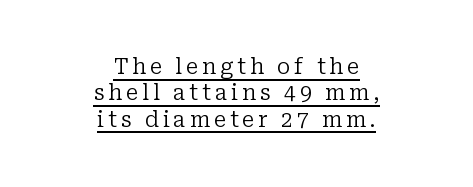
Tall strokes in this sample are plumb rather than angled. Line spacing here is normal. In CSS terms this would be text-align: center. The typesetter has applied underlining to the passage shown.
